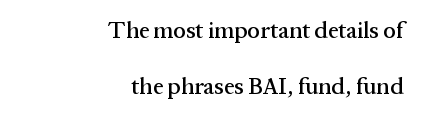
The image shows 23 px text type, upright; set right-aligned, loose line spacing (2.42x), normal letter spacing, not underlined.
